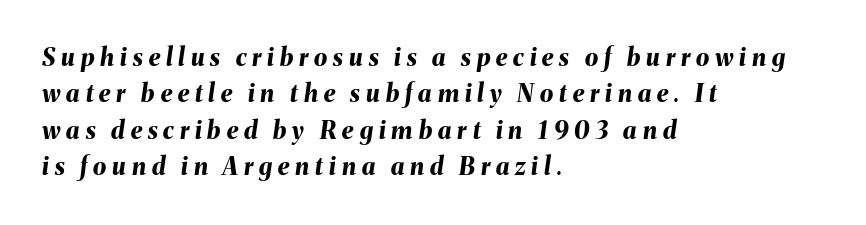
All the whitespace from short lines collects on the right. Check the space under the baseline: it is left empty. The specimen reads as italic at a glance. Emphasis by weight is at full strength: bold.
